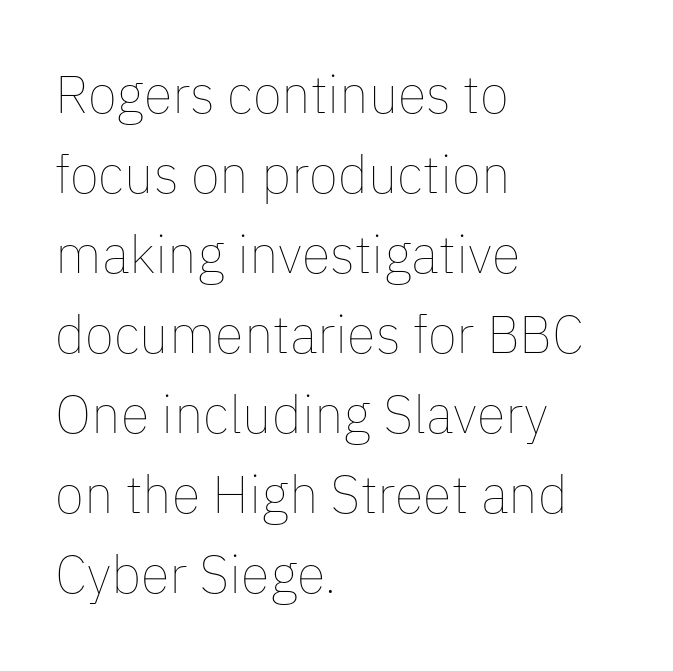
The image shows 53 px thin type, upright; set left-aligned, normal line spacing (1.51x), normal letter spacing, not underlined; low stroke contrast and a medium x-height.
